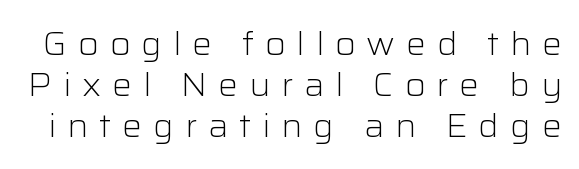
{"serif": "no", "italic": "no", "bold": "no", "weight": "light", "width": "normal", "stroke_contrast": "low", "x_height": "medium", "monospaced": "no", "underline": "no", "line_spacing_ratio": 1.24, "letter_spacing": "wide", "letter_spacing_em": 0.33, "glyph_px": 33}
